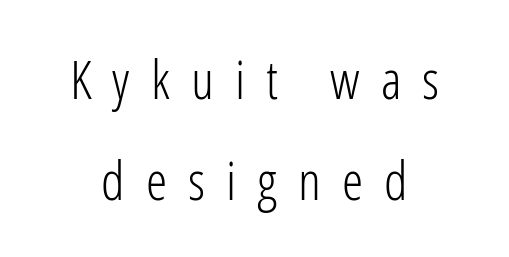
Rule under the text: the space is simply empty. This sample uses an upright cut, with every glyph sitting square on the baseline. A typesetter would call this proportional, since set widths differ per character. Counters stay open thanks to moderate or lighter strokes. Here the glyphs are tracked loosely, breaking word shapes into spaced letters. This sample uses a sans-serif face.
